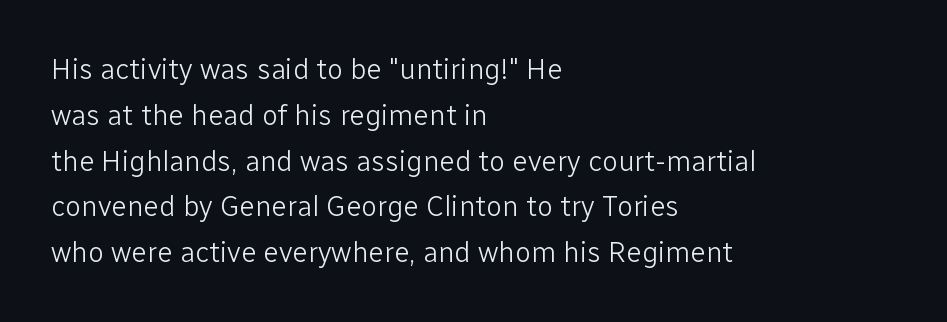
Q: Is the text bold? A: No.
Q: Is the text italic (slanted)? A: No, it is upright.
Q: Is the typeface a serif or a sans-serif typeface? A: Sans-serif.
Q: Is the text underlined? A: No.
Q: How is the paragraph aligned? A: Left-aligned.
Q: Is the spacing between letters normal or unusually wide? A: Normal.
Q: Is the spacing between lines tight, normal or loose? A: Normal.
Q: Width (condensed, normal, or wide)? A: Normal.
Q: Stroke contrast? A: Low.
Q: x-height? A: Medium.
Q: Monospaced? A: No.
